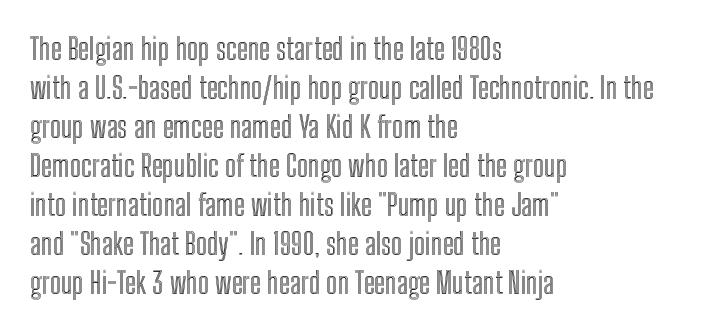
Q: Is the text italic (slanted)? A: No, it is upright.
Q: Is the text underlined? A: No.
Q: How is the paragraph aligned? A: Left-aligned.
Q: Is the spacing between letters normal or unusually wide? A: Normal.
Q: Is the spacing between lines tight, normal or loose? A: Normal.
Q: Width (condensed, normal, or wide)? A: Condensed.
Q: x-height? A: Medium.
Q: Monospaced? A: No.
